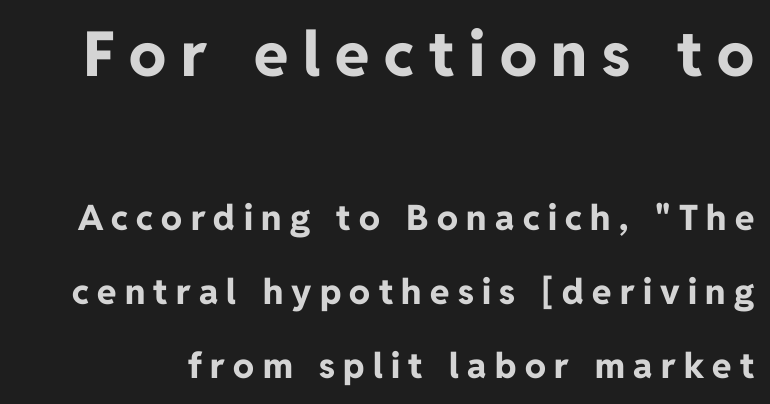
{"serif": "no", "italic": "no", "bold": "yes", "weight": "bold", "width": "normal", "stroke_contrast": "low", "x_height": "medium", "monospaced": "no", "underline": "no", "line_spacing": "loose", "line_spacing_ratio": 2.11, "letter_spacing": "wide", "letter_spacing_em": 0.24, "larger_block": "first", "size_ratio": 1.77, "glyph_px": 62}
